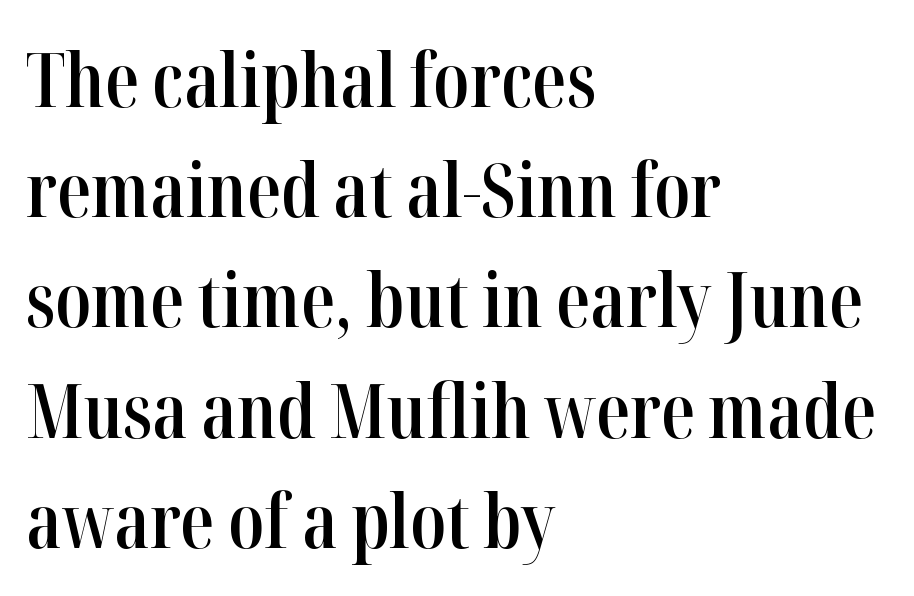
The image shows 75 px semibold, condensed serif type, upright; set left-aligned, normal line spacing (1.47x), normal letter spacing, not underlined; high stroke contrast and a medium x-height.
